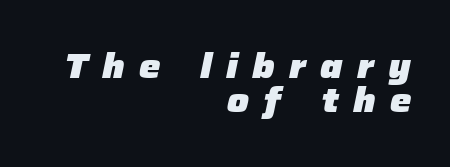
The image shows 34 px heavy type, italic (leaning right); set right-aligned, tight line spacing (1.01x), unusually wide letter spacing (+0.42 em), not underlined; low stroke contrast and a medium x-height.
